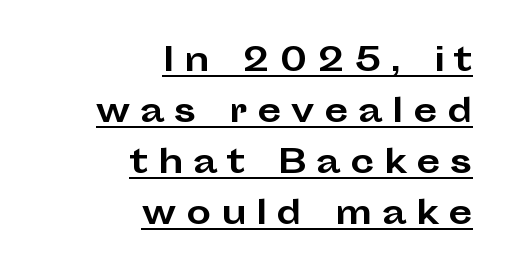
Q: Is the text bold? A: Yes.
Q: Is the text italic (slanted)? A: No, it is upright.
Q: Is the typeface a serif or a sans-serif typeface? A: Sans-serif.
Q: Is the text underlined? A: Yes.
Q: How is the paragraph aligned? A: Right-aligned.
Q: Is the spacing between letters normal or unusually wide? A: Unusually wide.
Q: Is the spacing between lines tight, normal or loose? A: Normal.
Q: Width (condensed, normal, or wide)? A: Wide.
Q: Stroke contrast? A: Low.
Q: x-height? A: Medium.
Q: Monospaced? A: No.
